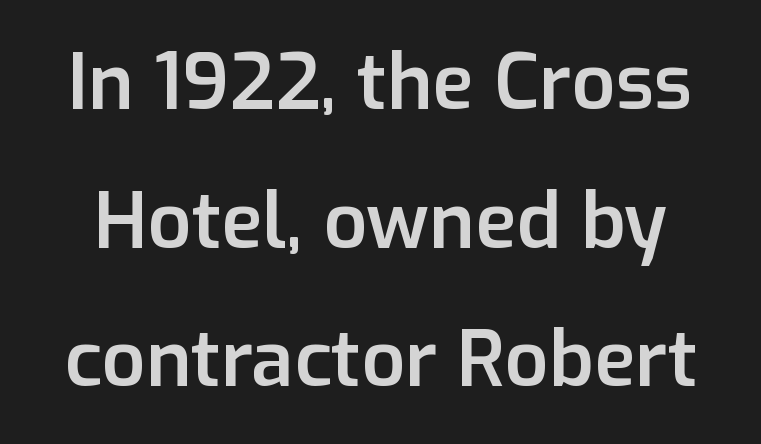
Tracking value appears to be zero — textbook default spacing. What weight is shown? A semibold, between regular and bold. The letters advance in unequal steps, a hallmark of proportional type. These lines were composed using upright roman letters.
